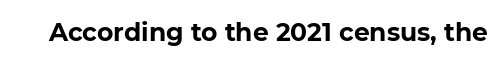
Underlining? Definitely not there. Strong, thick strokes mark this as bold type. This sample uses an upright cut, with every glyph sitting square on the baseline. A typesetter would call this zero additional tracking.
